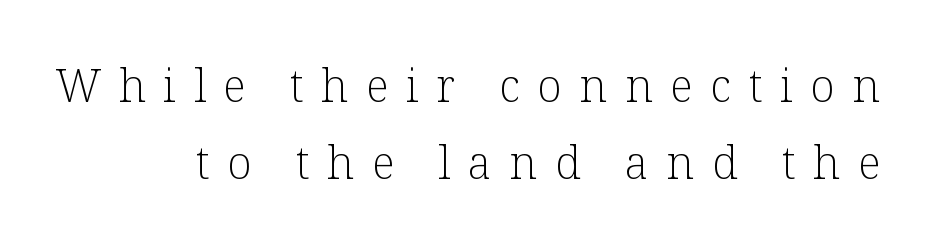
Descender tails drop into unmarked territory. Does the copy run flush right? Yes — the right margin is perfectly even. The passage shown is typed in a proportional face where columns would drift. Compared with typical body copy, the letter spacing here is much looser. Ordinary non-slanted type is in use. Small tapered or slab feet sit at the stroke ends, so this counts as serif.
